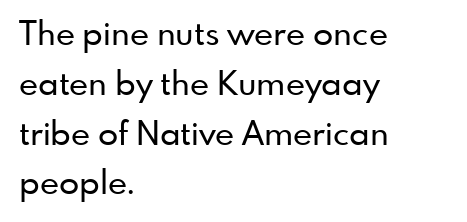
The image shows 33 px sans-serif type, upright; set left-aligned, normal line spacing (1.51x), normal letter spacing, not underlined; low stroke contrast and a small x-height.
